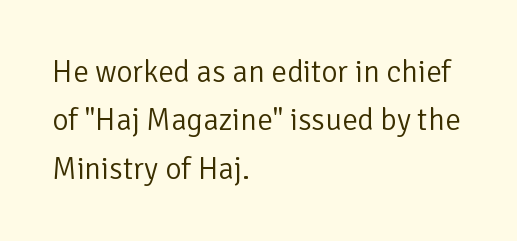
Q: Is the text bold? A: No.
Q: Is the text italic (slanted)? A: No, it is upright.
Q: Is the typeface a serif or a sans-serif typeface? A: Sans-serif.
Q: Is the text underlined? A: No.
Q: How is the paragraph aligned? A: Left-aligned.
Q: Is the spacing between letters normal or unusually wide? A: Normal.
Q: Is the spacing between lines tight, normal or loose? A: Normal.
Q: Width (condensed, normal, or wide)? A: Normal.
Q: Stroke contrast? A: Low.
Q: x-height? A: Medium.
Q: Monospaced? A: No.
